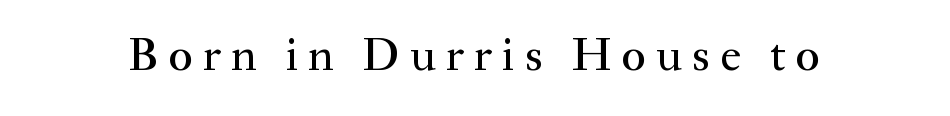
The image shows 47 px serif type, upright; set unusually wide letter spacing (+0.21 em), not underlined; medium stroke contrast and a small x-height.
